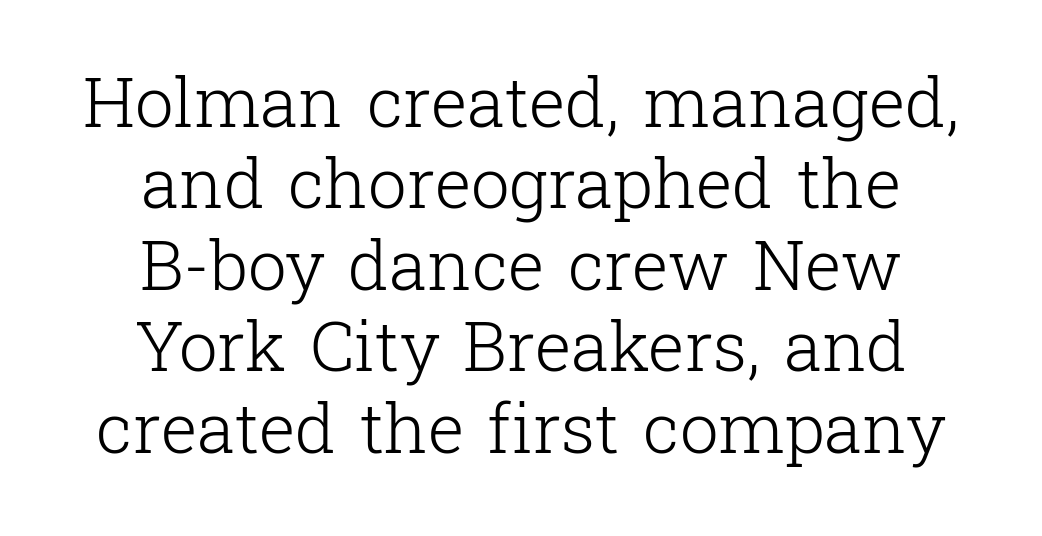
Nobody touched the tracking dial on this one. The setting favours the middle, as headings and verse often do. This is the regular roman posture of the typeface. Counters stay open thanks to moderate or lighter strokes. Nobody drew a line under any word here.
